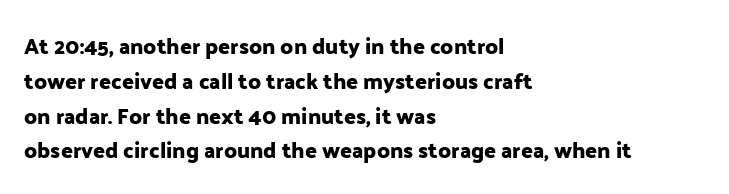
The letters stand straight up with perfectly vertical stems. The strip under each line holds only bare page. Each new line begins a customary step beneath the previous one. Inter-character spacing is left at the font's built-in metrics. The paragraph shown leans on its left margin.
